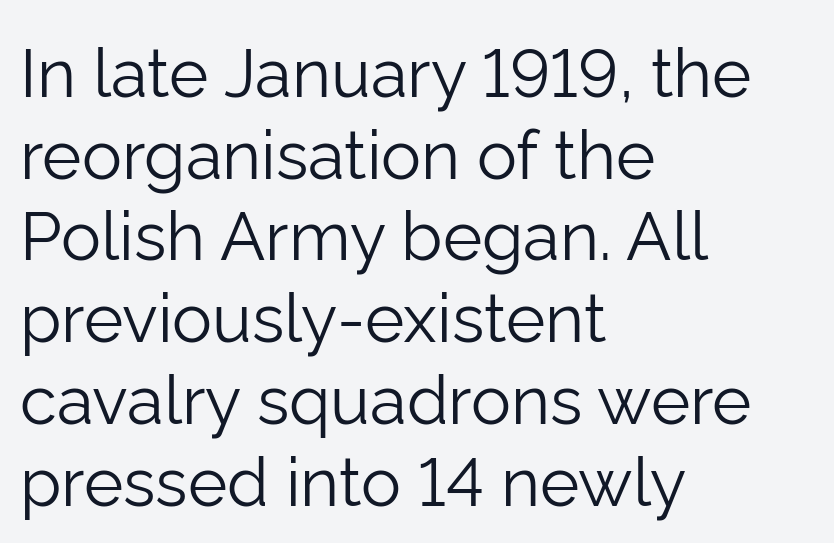
{"serif": "no", "italic": "no", "bold": "no", "weight": "light", "width": "normal", "stroke_contrast": "low", "x_height": "medium", "monospaced": "no", "underline": "no", "align": "left", "line_spacing_ratio": 1.22, "letter_spacing": "normal", "letter_spacing_em": 0.0, "glyph_px": 67}
